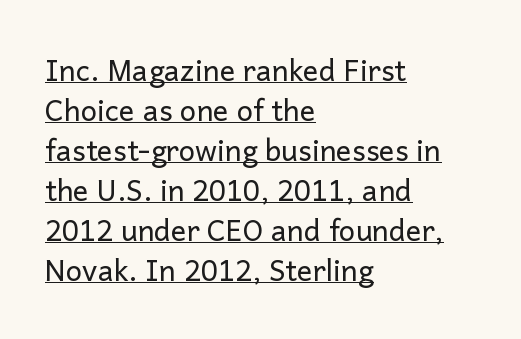
The image shows 29 px regular-weight sans-serif type, upright; set left-aligned, normal line spacing (1.38x), normal letter spacing, underlined; low stroke contrast and a medium x-height.
